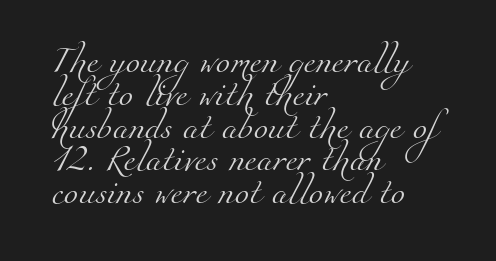
{"bold": "no", "underline": "no", "align": "left", "line_spacing": "normal", "line_spacing_ratio": 1.26, "letter_spacing": "normal", "letter_spacing_em": 0.0, "glyph_px": 26}
